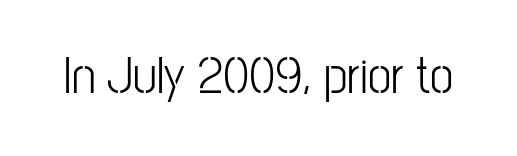
The image shows 53 px light, condensed sans-serif type, upright; set normal letter spacing, not underlined; low stroke contrast and a medium x-height.
